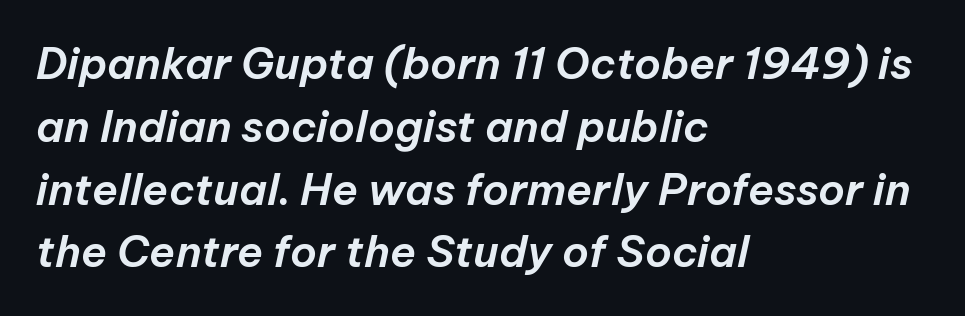
Q: Is the text italic (slanted)? A: Yes, it leans right by about 12 degrees.
Q: Is the text underlined? A: No.
Q: How is the paragraph aligned? A: Left-aligned.
Q: Is the spacing between letters normal or unusually wide? A: Normal.
Q: Is the spacing between lines tight, normal or loose? A: Normal.
Q: Width (condensed, normal, or wide)? A: Normal.
Q: Stroke contrast? A: Low.
Q: x-height? A: Medium.
Q: Monospaced? A: No.
